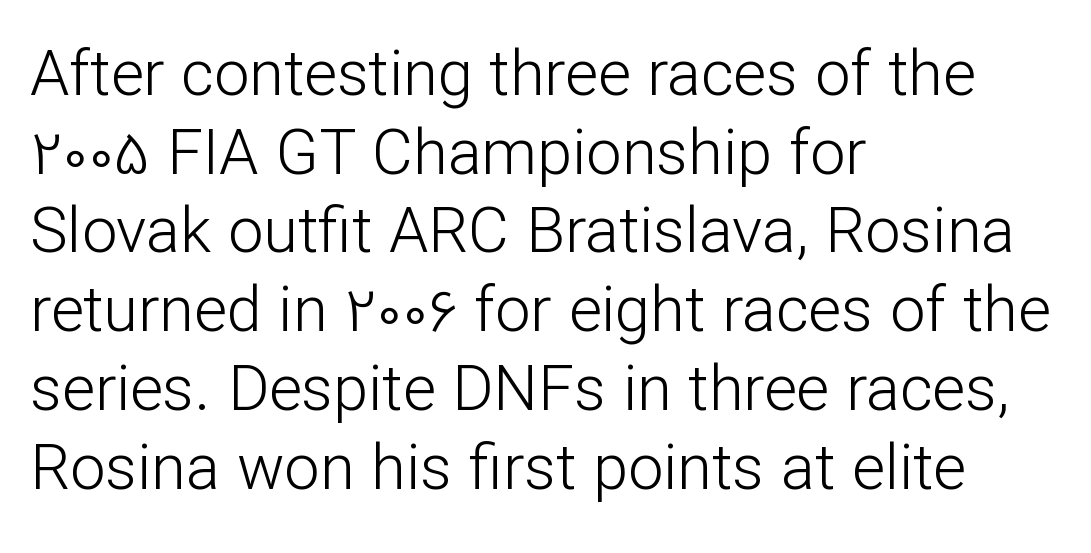
The image shows 63 px light sans-serif type, upright; set left-aligned, normal line spacing (1.25x), normal letter spacing, not underlined; low stroke contrast and a medium x-height.
